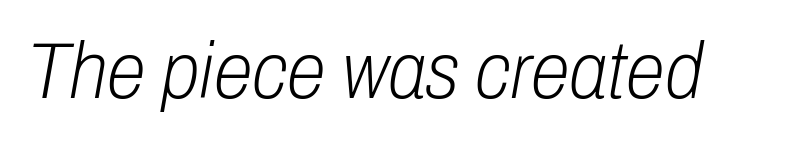
{"italic": "yes", "lean": "right", "slant_degrees": 10, "bold": "no", "weight": "light", "width": "condensed", "stroke_contrast": "low", "x_height": "medium", "monospaced": "no", "underline": "no", "letter_spacing": "normal", "letter_spacing_em": 0.0, "glyph_px": 80}
